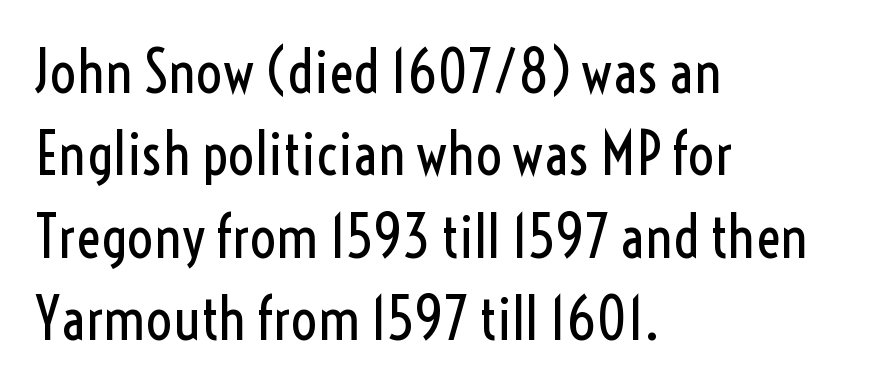
The image shows 58 px regular-weight, condensed sans-serif type, upright; set left-aligned, normal line spacing (1.42x), normal letter spacing, not underlined; a medium x-height.
